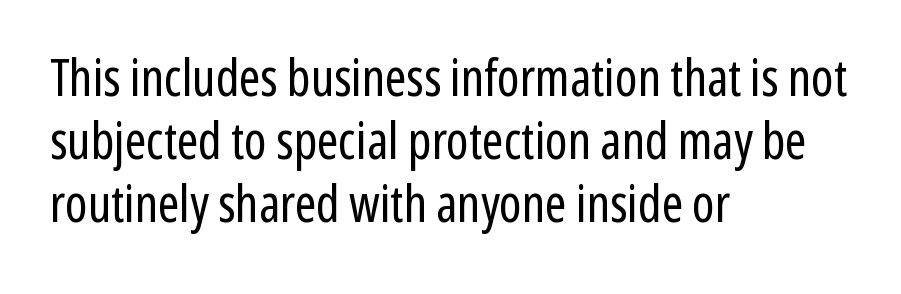
{"serif": "no", "italic": "no", "bold": "no", "weight": "regular", "width": "condensed", "stroke_contrast": "low", "x_height": "medium", "monospaced": "no", "underline": "no", "align": "left", "line_spacing_ratio": 1.24, "letter_spacing": "normal", "letter_spacing_em": 0.0, "glyph_px": 51}
